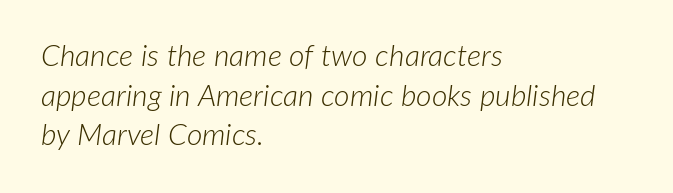
Q: Is the text bold? A: No.
Q: Is the text italic (slanted)? A: Yes, it leans right by about 7 degrees.
Q: Is the text underlined? A: No.
Q: How is the paragraph aligned? A: Left-aligned.
Q: Is the spacing between letters normal or unusually wide? A: Normal.
Q: Is the spacing between lines tight, normal or loose? A: Normal.
Q: Width (condensed, normal, or wide)? A: Normal.
Q: Stroke contrast? A: Low.
Q: x-height? A: Medium.
Q: Monospaced? A: No.
